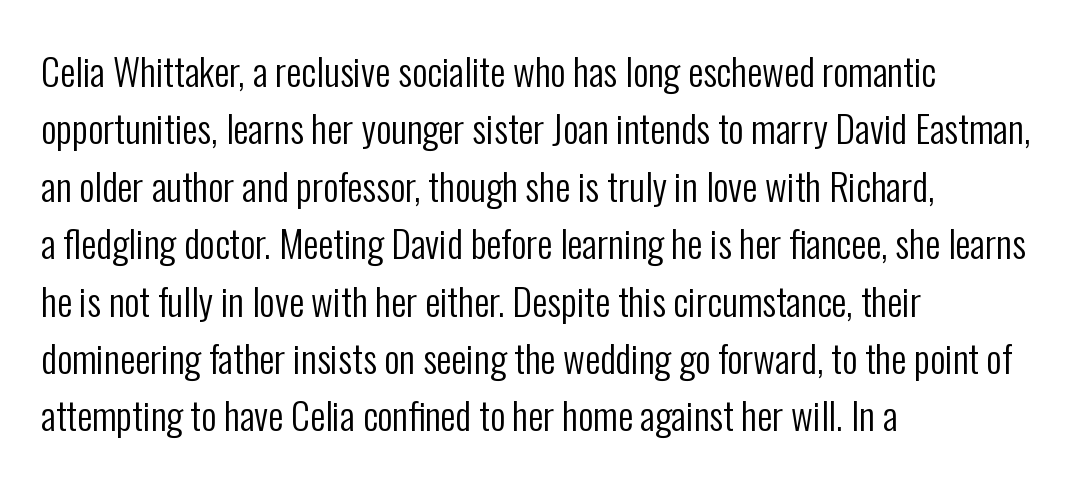
The image shows 38 px regular-weight, condensed sans-serif type, upright; set left-aligned, normal line spacing (1.51x), normal letter spacing, not underlined; low stroke contrast and a medium x-height.
